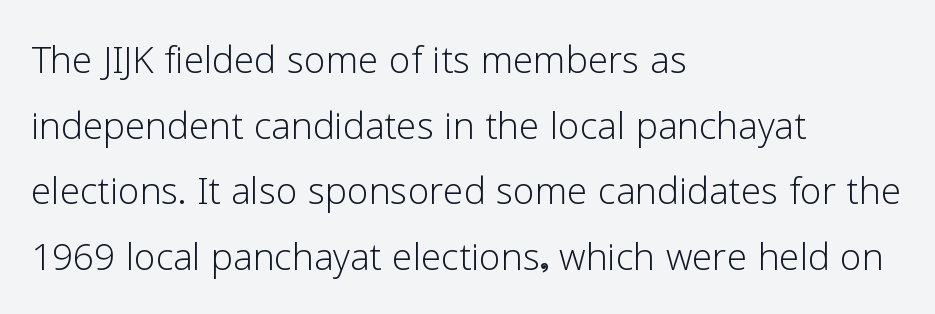
{"serif": "no", "italic": "no", "bold": "no", "weight": "light", "width": "normal", "stroke_contrast": "low", "x_height": "medium", "monospaced": "no", "underline": "no", "align": "left", "line_spacing": "normal", "line_spacing_ratio": 1.34, "letter_spacing": "normal", "letter_spacing_em": 0.0, "glyph_px": 49}
